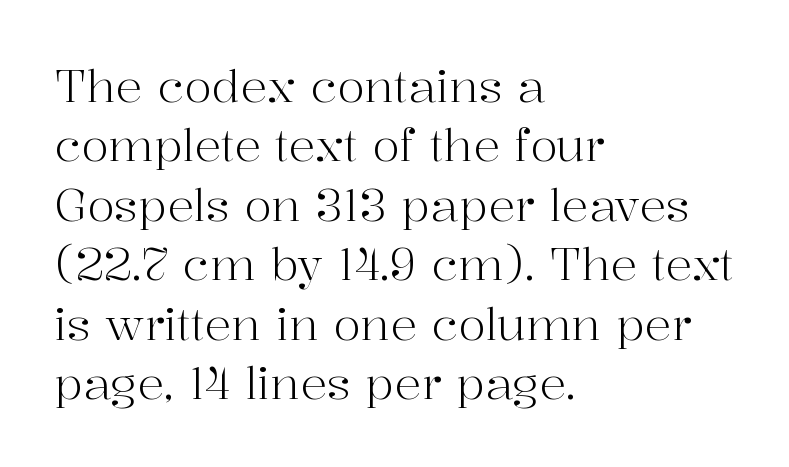
The image shows 45 px light serif type, upright; set left-aligned, normal line spacing (1.32x), normal letter spacing, not underlined; high stroke contrast and a medium x-height.
